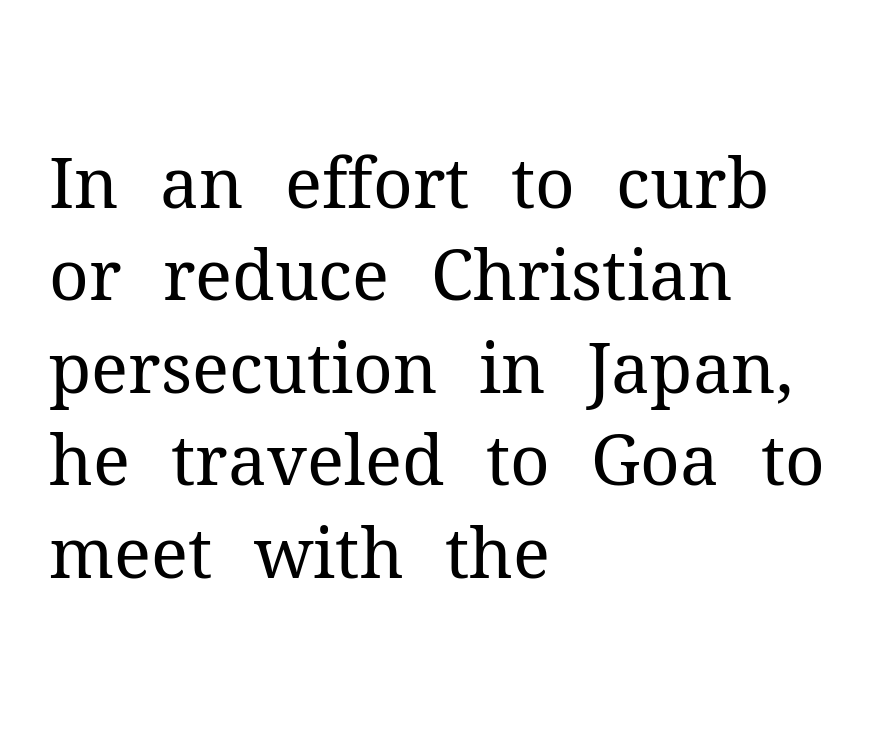
Q: Is the text bold? A: No.
Q: Is the text italic (slanted)? A: No, it is upright.
Q: Is the typeface a serif or a sans-serif typeface? A: Serif.
Q: Is the text underlined? A: No.
Q: How is the paragraph aligned? A: Left-aligned.
Q: Is the spacing between letters normal or unusually wide? A: Normal.
Q: Is the spacing between lines tight, normal or loose? A: Normal.
Q: Width (condensed, normal, or wide)? A: Normal.
Q: Stroke contrast? A: Medium.
Q: x-height? A: Medium.
Q: Monospaced? A: No.
